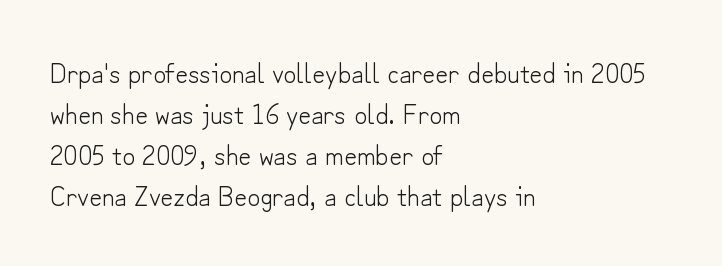
Q: Is the text bold? A: No.
Q: Is the text italic (slanted)? A: No, it is upright.
Q: Is the typeface a serif or a sans-serif typeface? A: Sans-serif.
Q: Is the text underlined? A: No.
Q: How is the paragraph aligned? A: Left-aligned.
Q: Is the spacing between letters normal or unusually wide? A: Normal.
Q: Is the spacing between lines tight, normal or loose? A: Normal.
Q: Width (condensed, normal, or wide)? A: Normal.
Q: Stroke contrast? A: Low.
Q: x-height? A: Small.
Q: Monospaced? A: No.
